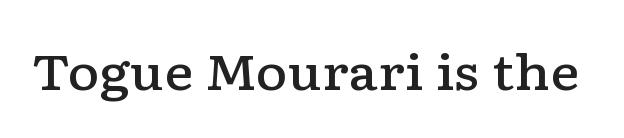
Q: Is the text bold? A: Semi-bold.
Q: Is the text italic (slanted)? A: No, it is upright.
Q: Is the typeface a serif or a sans-serif typeface? A: Serif.
Q: Is the text underlined? A: No.
Q: Is the spacing between letters normal or unusually wide? A: Normal.
Q: Width (condensed, normal, or wide)? A: Wide.
Q: Stroke contrast? A: Low.
Q: x-height? A: Medium.
Q: Monospaced? A: No.
